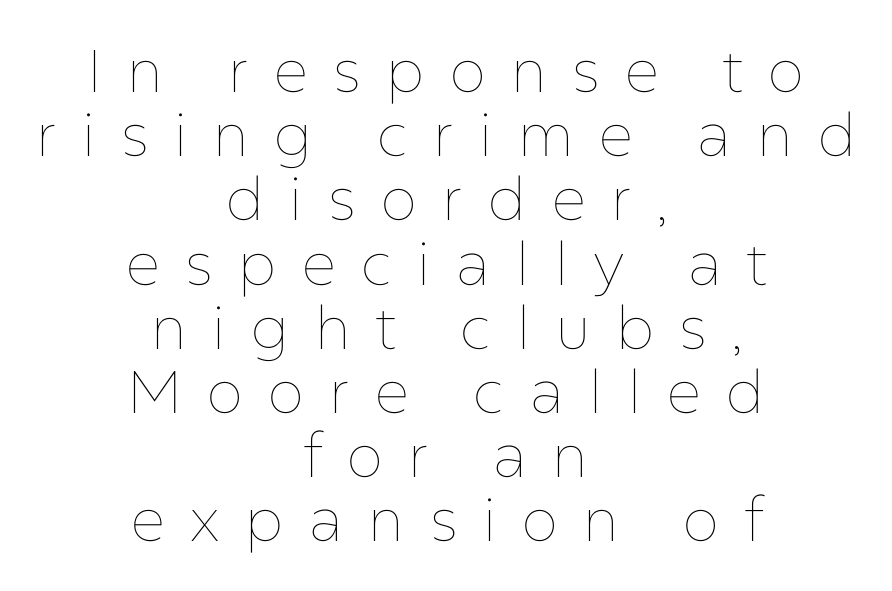
In terms of posture, this sample is upright. Is the type heavy? It reads as light-to-regular instead. Varying glyph widths throughout — classic text-font behaviour. Honestly, the rows look squashed on top of each other.
